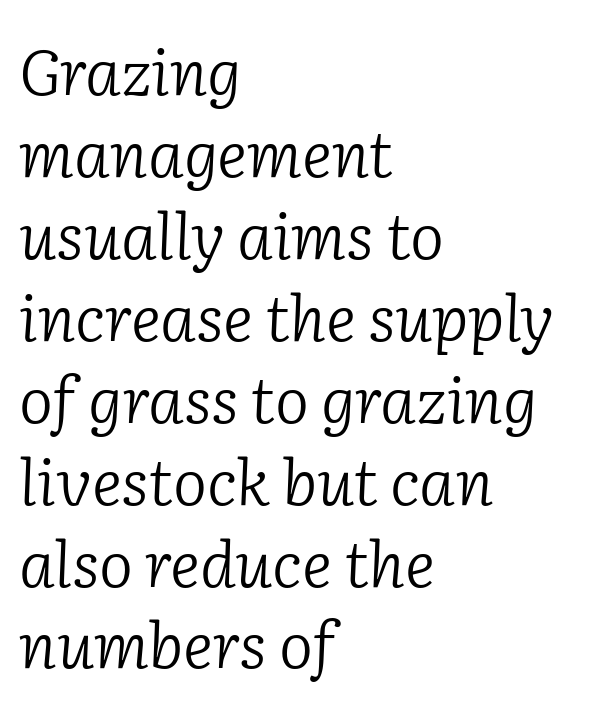
The image shows 64 px light serif type, italic (leaning right); set left-aligned, normal line spacing (1.28x), normal letter spacing, not underlined; low stroke contrast and a medium x-height.
